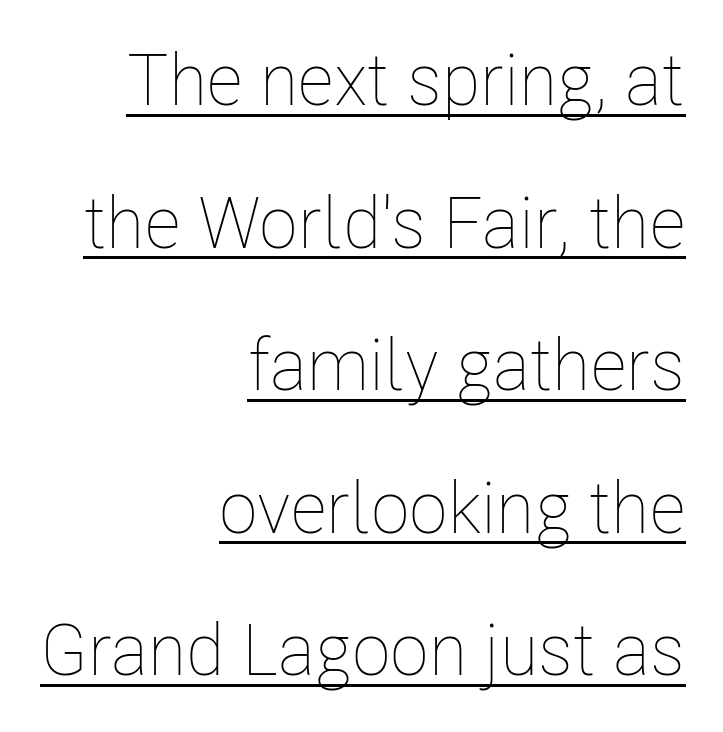
The image shows 72 px thin, condensed type, upright; set right-aligned, loose line spacing (1.98x), normal letter spacing, underlined; low stroke contrast and a medium x-height.
